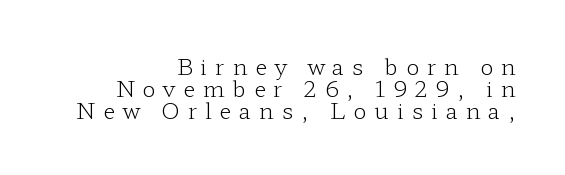
Does extra space separate the letters? Yes, quite a lot of it. The rendering anchors every line to the right-hand side. Is the type heavy? It reads as light-to-regular instead. Is there much room between lines? No — they nearly touch. Letters rest on an invisible, unmarked baseline.
